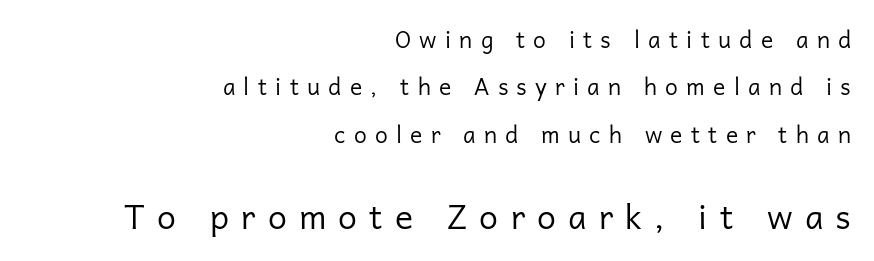
Q: Is the text bold? A: No.
Q: Is the text italic (slanted)? A: No, it is upright.
Q: Is the typeface a serif or a sans-serif typeface? A: Sans-serif.
Q: Is the text underlined? A: No.
Q: How is the paragraph aligned? A: Right-aligned.
Q: Is the spacing between letters normal or unusually wide? A: Unusually wide.
Q: Is the spacing between lines tight, normal or loose? A: Loose.
Q: Which block of text is set in a larger size, the first (top) or the second (bottom)? A: The second (bottom) one.
Q: Width (condensed, normal, or wide)? A: Normal.
Q: Stroke contrast? A: Low.
Q: x-height? A: Medium.
Q: Monospaced? A: No.
